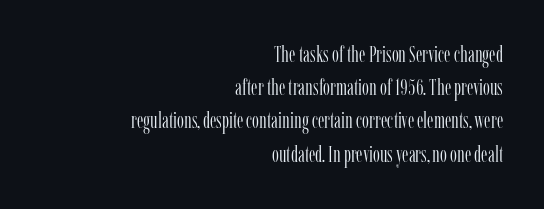
Regarding leading, the lines here are spaced in the standard way. Is the type heavy? It reads as light-to-regular instead. The glyphs are unaccompanied by any horizontal stroke below them. Posture: vertical. Visually the block forms a straight wall on the right and a jagged coastline on the left.
